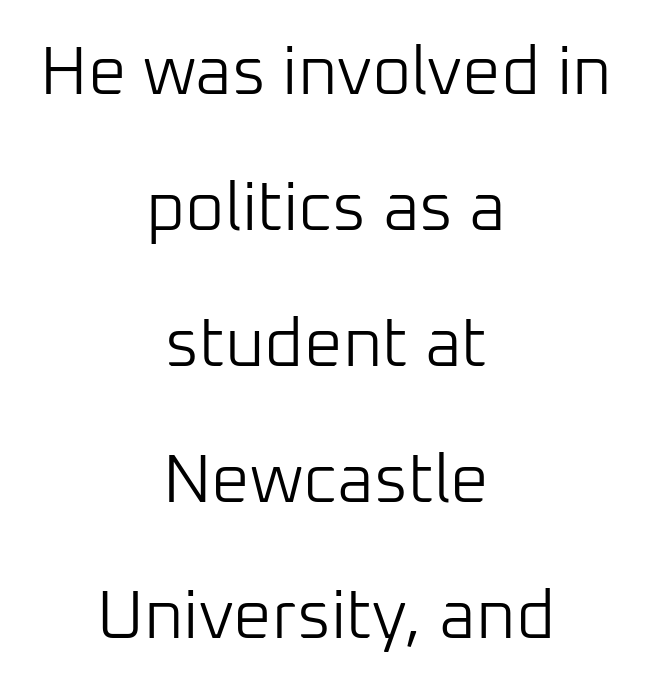
{"serif": "no", "italic": "no", "bold": "no", "weight": "light", "width": "normal", "stroke_contrast": "low", "x_height": "medium", "monospaced": "no", "underline": "no", "align": "center", "line_spacing": "loose", "line_spacing_ratio": 2.0, "letter_spacing": "normal", "letter_spacing_em": 0.0, "glyph_px": 68}
